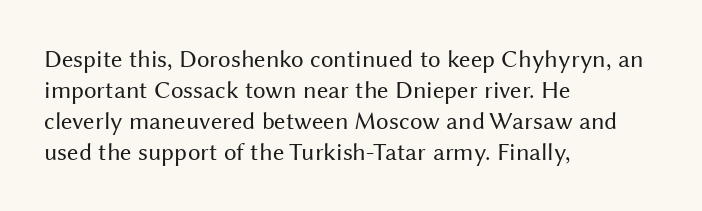
A light-to-regular cut is what we see here. Clear beneath every line of the passage. Vertical strokes here are truly vertical. The passage shown has conventional tracking throughout. Leftover space on each line is placed entirely after the last word.
